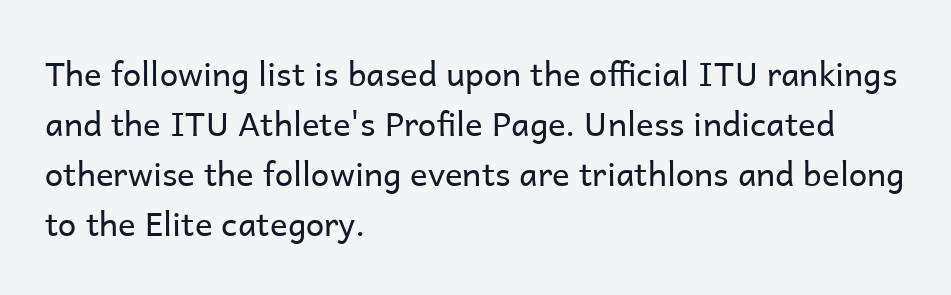
Q: Is the text bold? A: No.
Q: Is the text italic (slanted)? A: No, it is upright.
Q: Is the typeface a serif or a sans-serif typeface? A: Sans-serif.
Q: Is the text underlined? A: No.
Q: How is the paragraph aligned? A: Left-aligned.
Q: Is the spacing between letters normal or unusually wide? A: Normal.
Q: Is the spacing between lines tight, normal or loose? A: Normal.
Q: Width (condensed, normal, or wide)? A: Normal.
Q: Stroke contrast? A: Low.
Q: x-height? A: Medium.
Q: Monospaced? A: No.
